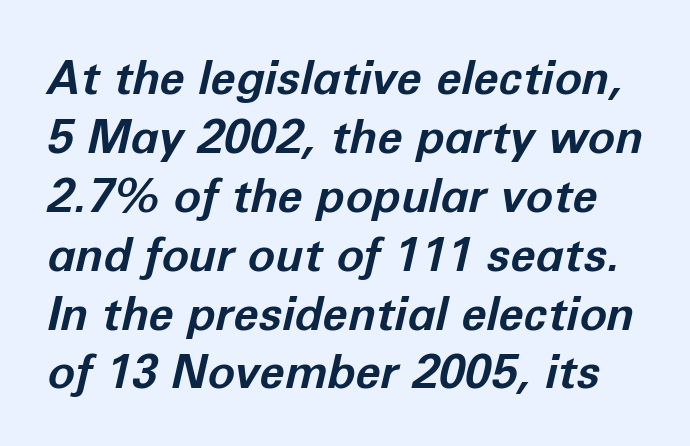
The image shows 46 px bold type, italic (leaning right); set normal line spacing (1.28x), normal letter spacing, not underlined; low stroke contrast and a medium x-height.
